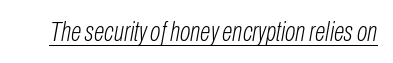
The letterforms sit shoulder to shoulder at normal distance. No extra ink here — the face is not bold. Spacing verdict: proportional, widths tailored to each character. Does the lettering tilt? It does — this is italic. What decoration does the sample have? An underline.
